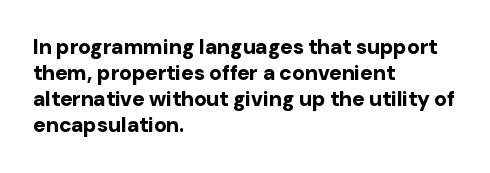
The strokes are fattened all the way to bold. Visually the block forms a straight wall on the left and a jagged coastline on the right. A typesetter would mark this as roman, not italic. The words here are not underlined.
